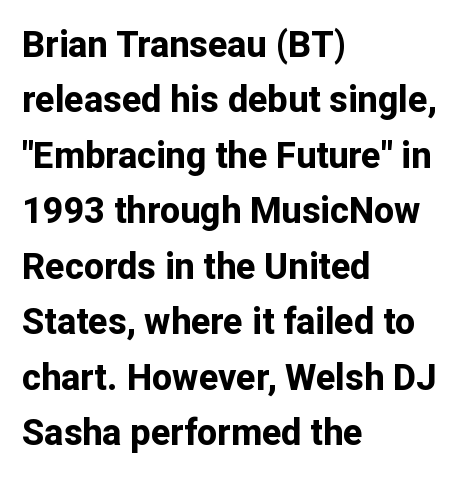
{"serif": "no", "italic": "no", "bold": "yes", "weight": "bold", "width": "normal", "stroke_contrast": "low", "x_height": "medium", "monospaced": "no", "underline": "no", "align": "left", "line_spacing": "normal", "line_spacing_ratio": 1.54, "letter_spacing": "normal", "letter_spacing_em": 0.0, "glyph_px": 36}
